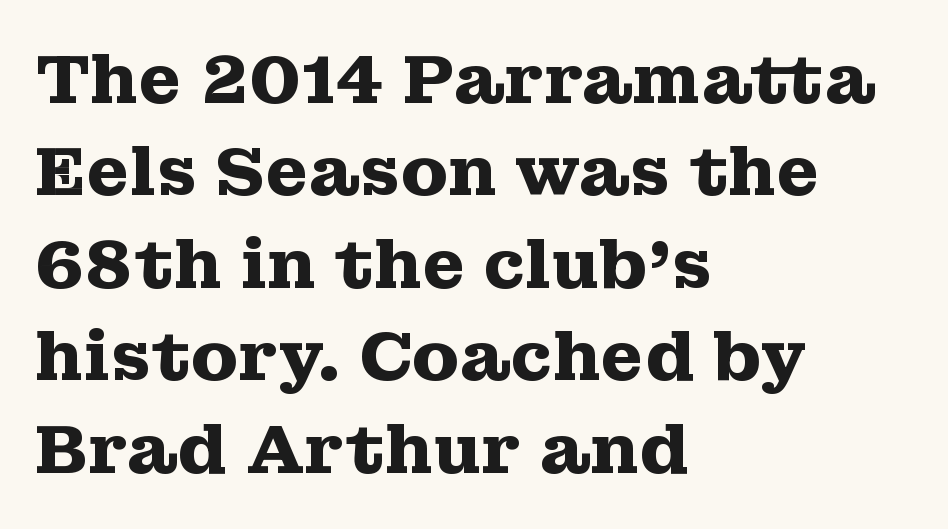
Q: Is the text bold? A: Yes.
Q: Is the text italic (slanted)? A: No, it is upright.
Q: Is the typeface a serif or a sans-serif typeface? A: Serif.
Q: Is the text underlined? A: No.
Q: How is the paragraph aligned? A: Left-aligned.
Q: Is the spacing between letters normal or unusually wide? A: Normal.
Q: Is the spacing between lines tight, normal or loose? A: Normal.
Q: Width (condensed, normal, or wide)? A: Wide.
Q: Stroke contrast? A: Medium.
Q: x-height? A: Medium.
Q: Monospaced? A: No.
